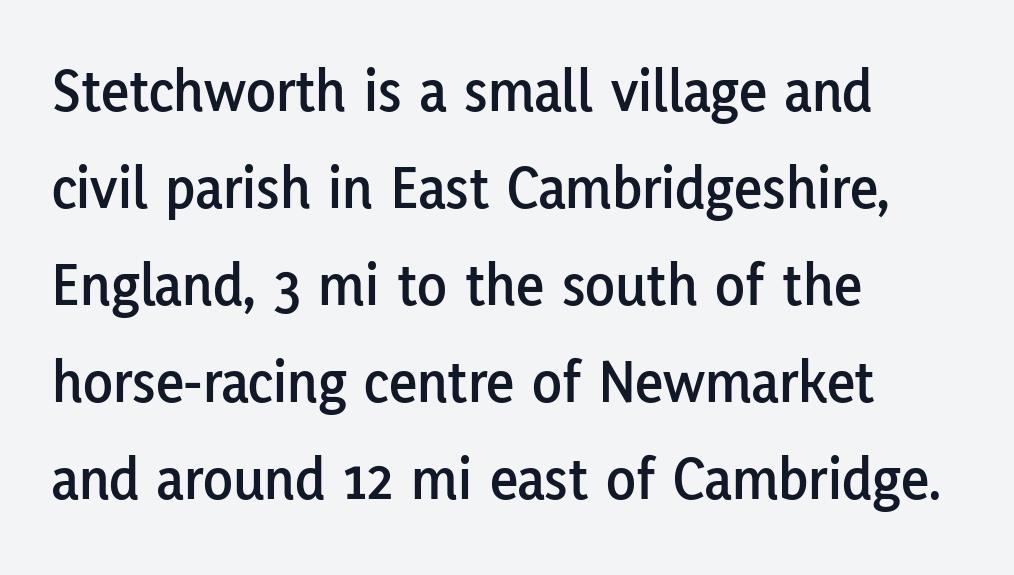
{"serif": "no", "italic": "no", "width": "normal", "stroke_contrast": "low", "x_height": "medium", "monospaced": "no", "underline": "no", "align": "left", "line_spacing": "normal", "line_spacing_ratio": 1.59, "letter_spacing": "normal", "letter_spacing_em": 0.0, "glyph_px": 61}
